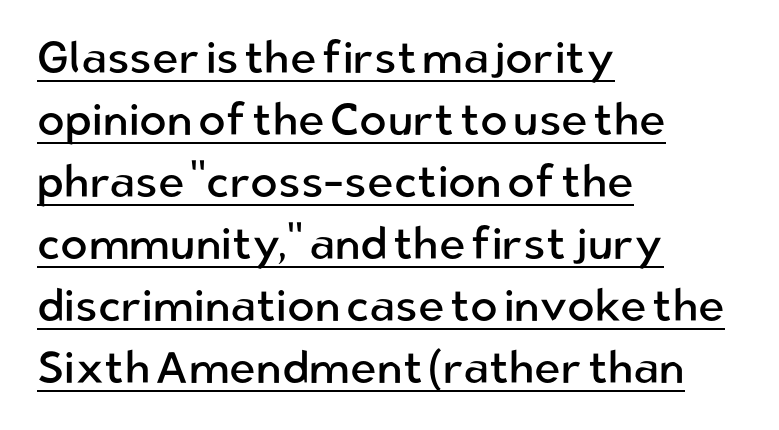
{"serif": "no", "italic": "no", "bold": "no", "weight": "regular", "width": "normal", "stroke_contrast": "low", "x_height": "medium", "monospaced": "no", "underline": "yes", "align": "left", "line_spacing": "normal", "line_spacing_ratio": 1.38, "letter_spacing": "normal", "letter_spacing_em": 0.0, "glyph_px": 45}
